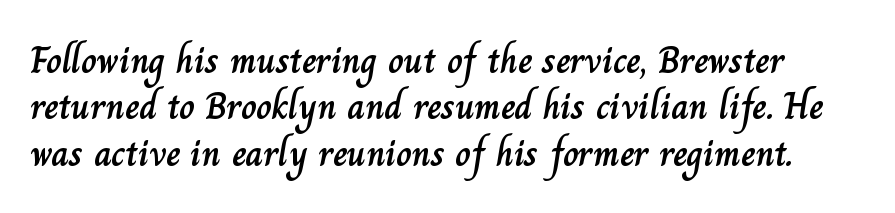
The image shows 38 px text type; set line spacing 1.22x, normal letter spacing, not underlined; low stroke contrast and a small x-height.
